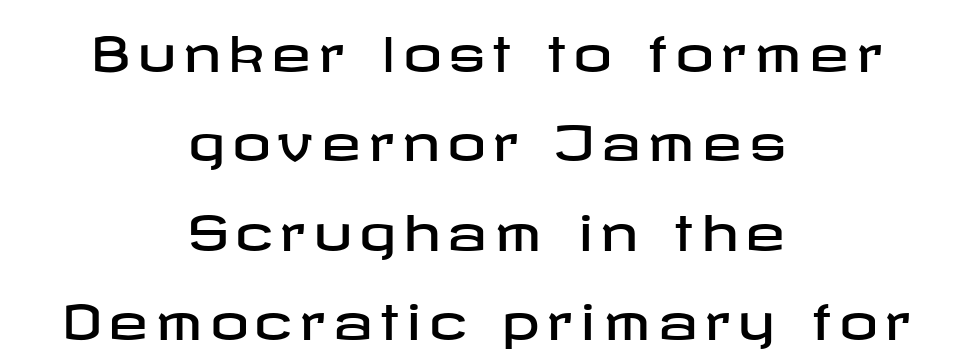
Q: Is the text italic (slanted)? A: No, it is upright.
Q: Is the typeface a serif or a sans-serif typeface? A: Sans-serif.
Q: Is the text underlined? A: No.
Q: How is the paragraph aligned? A: Centered.
Q: Width (condensed, normal, or wide)? A: Wide.
Q: Stroke contrast? A: Low.
Q: x-height? A: Medium.
